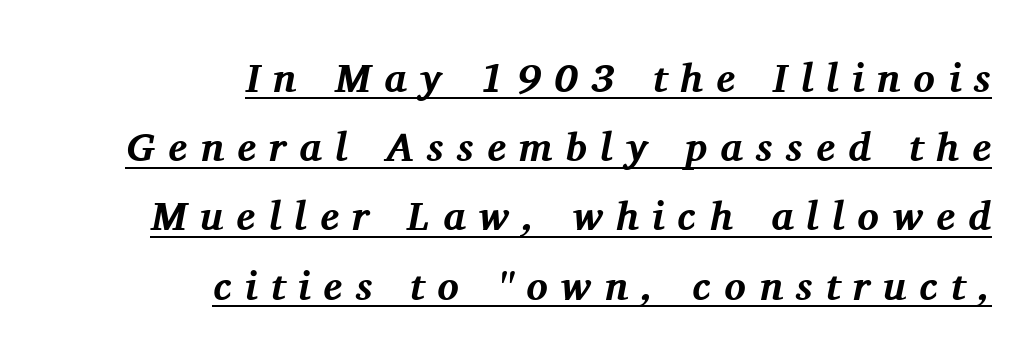
Serifs: yes, visible at the terminals of the letterforms. The passage shown is underscored from start to finish. Does the lettering tilt? It does — this is italic. Students, note that the glyphs here are deliberately spaced far apart.
